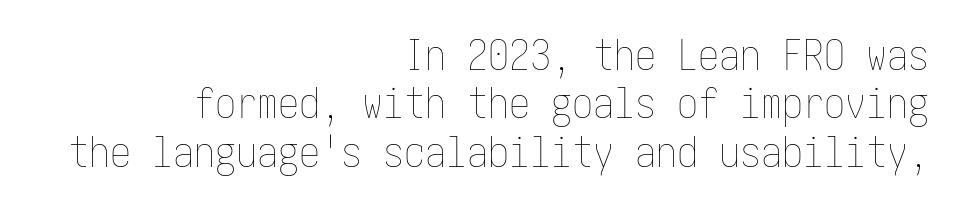
The passage shown is not bold in any degree. Descender tails drop into unmarked territory. Is there any slant? The stems are plumb. This rendering leaves character spacing at its baseline value. A typesetter would call this leading minimal, almost set solid.
